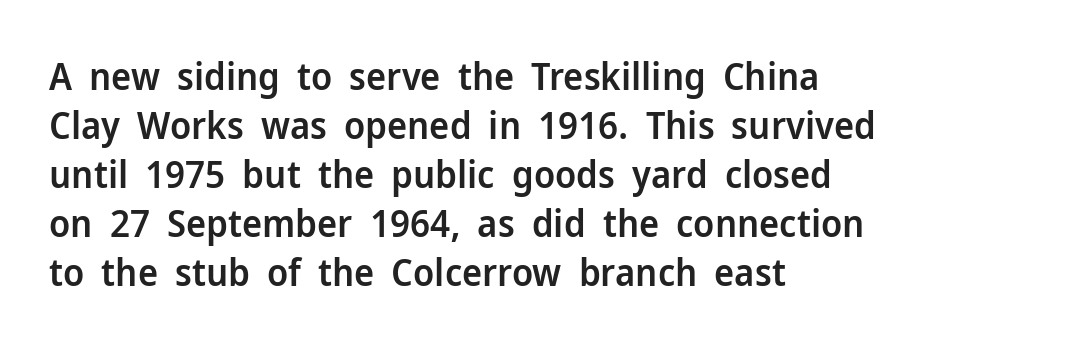
{"serif": "no", "italic": "no", "bold": "semi", "weight": "semibold", "width": "normal", "stroke_contrast": "low", "x_height": "medium", "monospaced": "no", "underline": "no", "align": "left", "line_spacing": "normal", "line_spacing_ratio": 1.29, "letter_spacing": "normal", "letter_spacing_em": 0.0, "glyph_px": 38}
